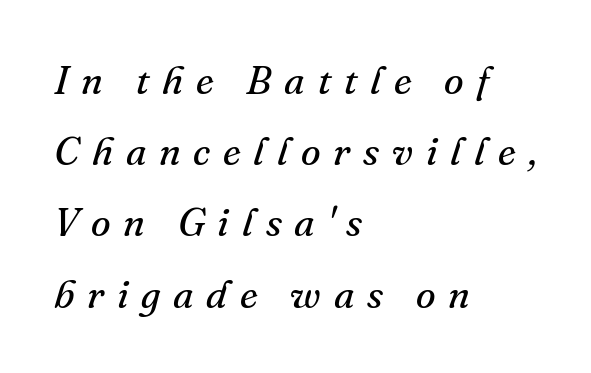
{"serif": "yes", "italic": "yes", "lean": "right", "slant_degrees": 16, "bold": "no", "weight": "regular", "width": "normal", "stroke_contrast": "medium", "x_height": "small", "monospaced": "no", "underline": "no", "align": "left", "line_spacing_ratio": 1.78, "letter_spacing": "wide", "letter_spacing_em": 0.32, "glyph_px": 40}
